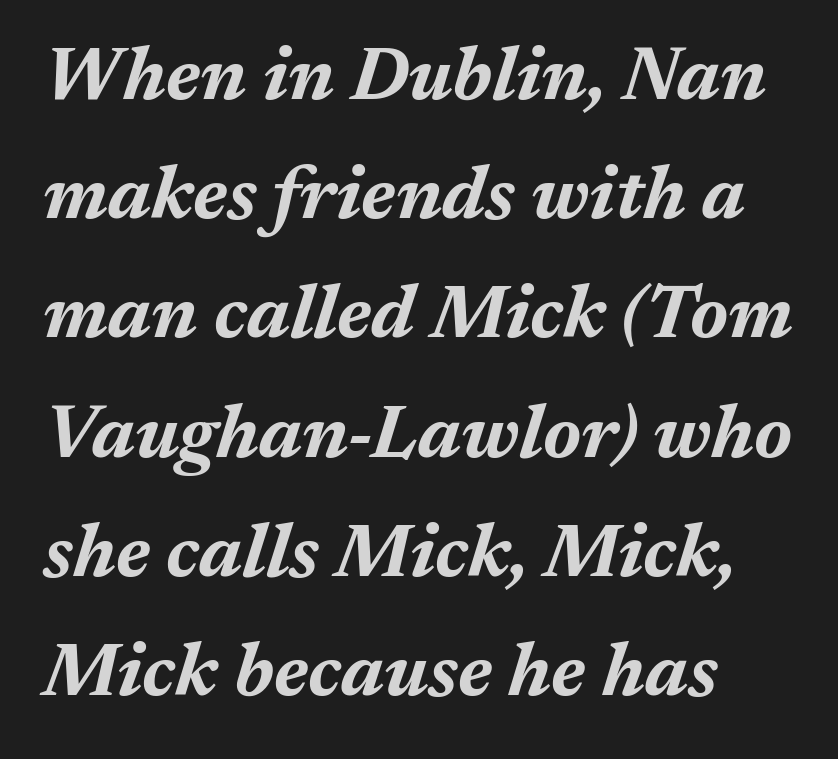
The image shows 75 px bold type, italic (leaning right); set left-aligned, normal line spacing (1.59x), normal letter spacing, not underlined; medium stroke contrast and a medium x-height.
